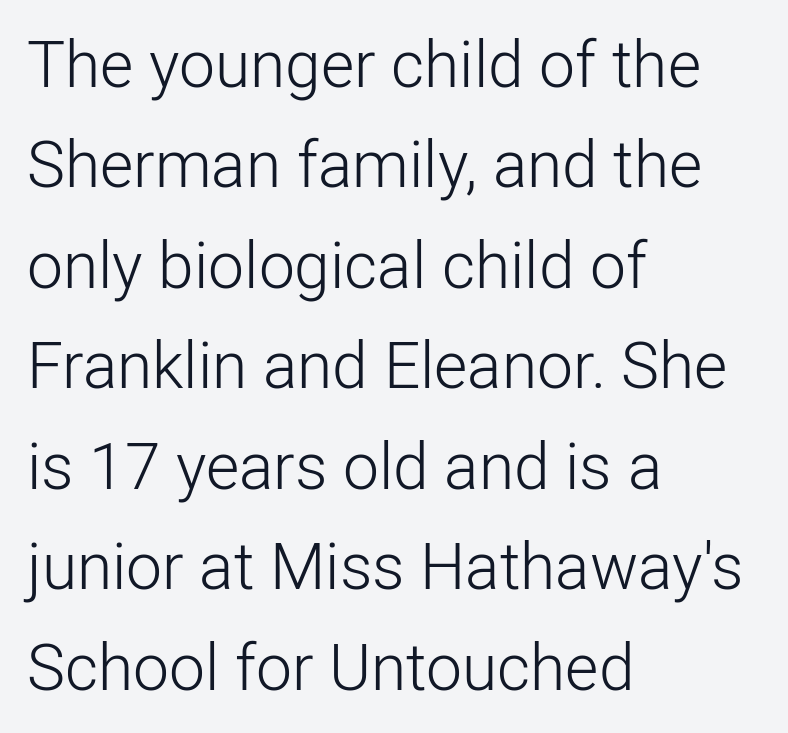
Q: Is the text bold? A: No.
Q: Is the text italic (slanted)? A: No, it is upright.
Q: Is the typeface a serif or a sans-serif typeface? A: Sans-serif.
Q: Is the text underlined? A: No.
Q: How is the paragraph aligned? A: Left-aligned.
Q: Is the spacing between letters normal or unusually wide? A: Normal.
Q: Is the spacing between lines tight, normal or loose? A: Normal.
Q: Width (condensed, normal, or wide)? A: Normal.
Q: Stroke contrast? A: Low.
Q: x-height? A: Medium.
Q: Monospaced? A: No.
